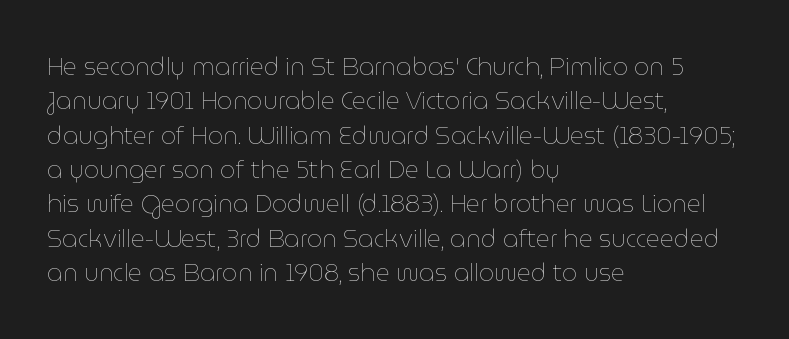
The image shows 24 px text type, upright; set left-aligned, normal line spacing (1.43x), normal letter spacing, not underlined.
